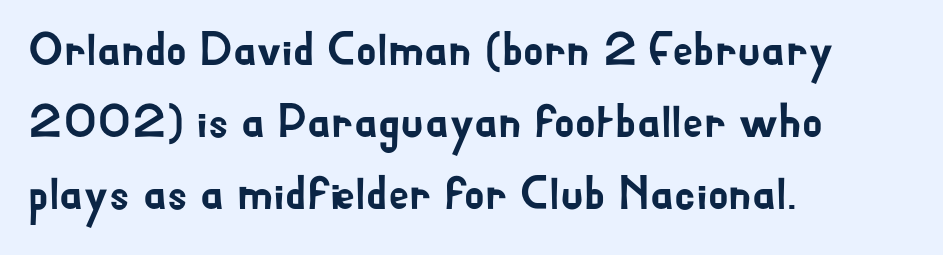
The ragged edge is on the right, which tells us the setting is flush left. Here the designer chose a conventional face with non-uniform glyph widths. Beneath every word, the page is bare. Posture: vertical. A typesetter would call this leading conventional body-copy spacing.
